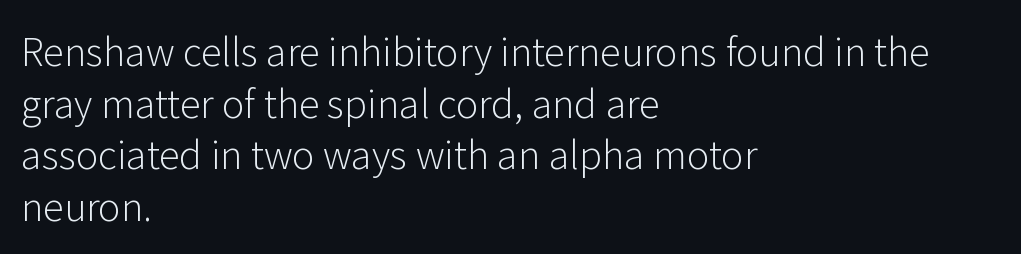
Q: Is the text bold? A: No.
Q: Is the text italic (slanted)? A: No, it is upright.
Q: Is the typeface a serif or a sans-serif typeface? A: Sans-serif.
Q: Is the text underlined? A: No.
Q: How is the paragraph aligned? A: Left-aligned.
Q: Is the spacing between letters normal or unusually wide? A: Normal.
Q: Is the spacing between lines tight, normal or loose? A: Normal.
Q: Width (condensed, normal, or wide)? A: Normal.
Q: Stroke contrast? A: Low.
Q: x-height? A: Medium.
Q: Monospaced? A: No.
